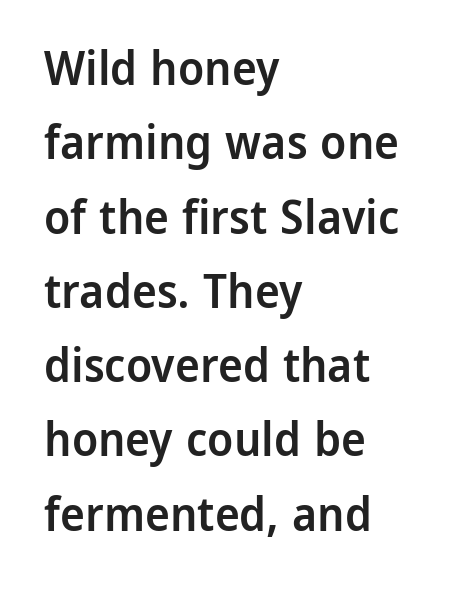
The paragraph has a hard left edge and a soft right edge. Classification — sans serif. Leading matches the norm, producing a regular column. Descender tails drop into unmarked territory.
